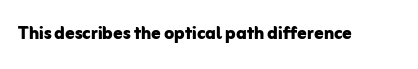
Q: Is the text bold? A: Yes.
Q: Is the text italic (slanted)? A: No, it is upright.
Q: Is the text underlined? A: No.
Q: Is the spacing between letters normal or unusually wide? A: Normal.
